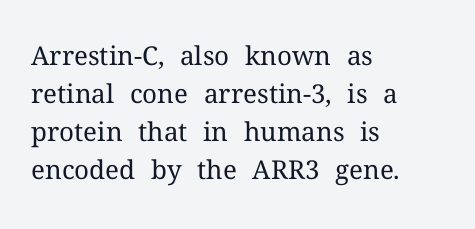
Visually the block forms a straight wall on the left and a jagged coastline on the right. Caption: standard tracking, unaltered. The type sits square on the baseline with zero lean. Weight: not bold — regular or lighter.
